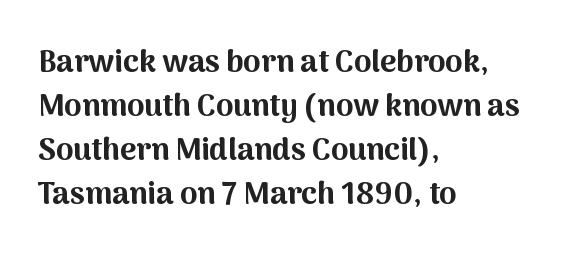
Q: Is the text bold? A: Yes.
Q: Is the text italic (slanted)? A: No, it is upright.
Q: Is the typeface a serif or a sans-serif typeface? A: Sans-serif.
Q: Is the text underlined? A: No.
Q: How is the paragraph aligned? A: Left-aligned.
Q: Is the spacing between letters normal or unusually wide? A: Normal.
Q: Is the spacing between lines tight, normal or loose? A: Normal.
Q: Width (condensed, normal, or wide)? A: Normal.
Q: Stroke contrast? A: Medium.
Q: x-height? A: Medium.
Q: Monospaced? A: No.
